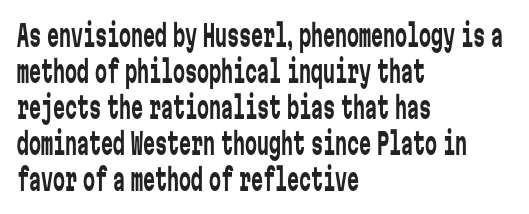
The image shows 30 px regular-weight, condensed sans-serif type, upright, monospaced; set left-aligned, line spacing 1.2x, normal letter spacing, not underlined; low stroke contrast and a medium x-height.
